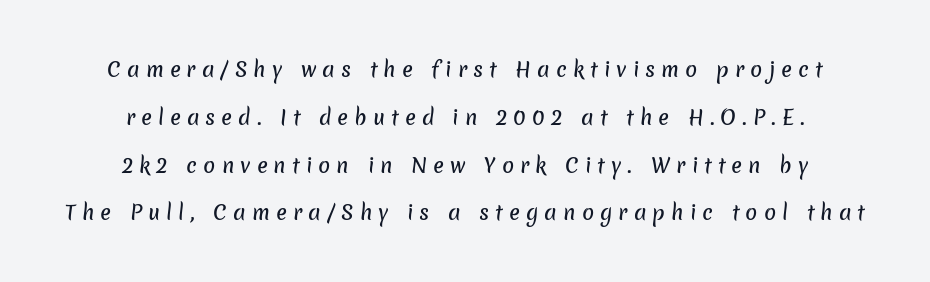
Vertical spacing — loose. The gap between lines stays unmarked. Glyph-to-glyph distance is far greater than everyday printed text. Reading down the block, each line starts at a different indent, mirrored at its end.
